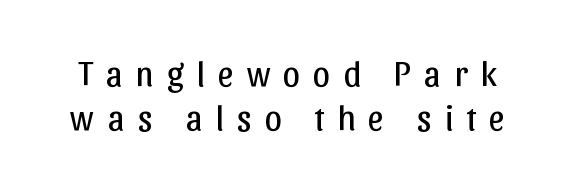
{"serif": "no", "italic": "no", "bold": "no", "weight": "regular", "width": "normal", "stroke_contrast": "low", "x_height": "medium", "monospaced": "no", "underline": "no", "line_spacing": "normal", "line_spacing_ratio": 1.25, "letter_spacing": "wide", "letter_spacing_em": 0.37, "glyph_px": 35}
